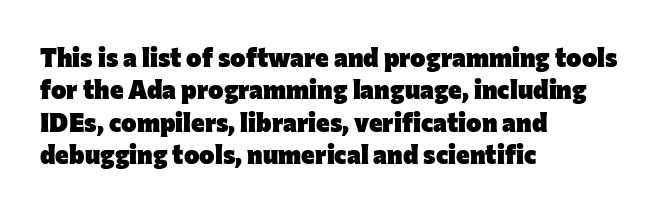
{"italic": "no", "bold": "yes", "underline": "no", "align": "left", "line_spacing": "normal", "line_spacing_ratio": 1.25, "letter_spacing": "normal", "letter_spacing_em": 0.0, "glyph_px": 26}
